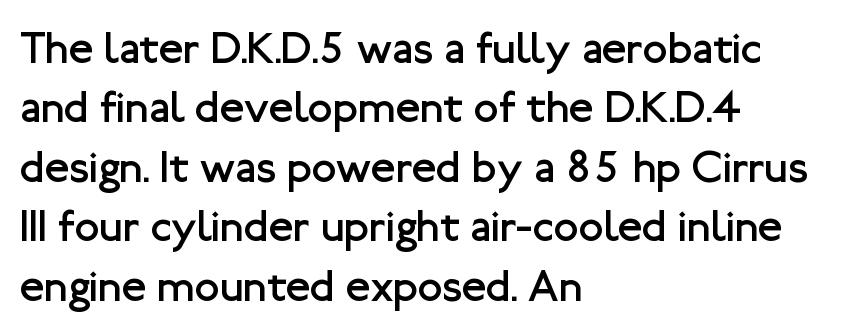
The image shows 45 px regular-weight sans-serif type, upright; set left-aligned, normal line spacing (1.32x), normal letter spacing, not underlined; low stroke contrast and a medium x-height.
